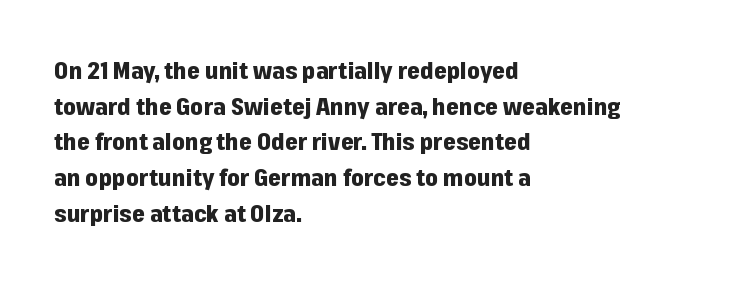
Q: Is the text bold? A: Yes.
Q: Is the text italic (slanted)? A: No, it is upright.
Q: Is the text underlined? A: No.
Q: How is the paragraph aligned? A: Left-aligned.
Q: Is the spacing between letters normal or unusually wide? A: Normal.
Q: Is the spacing between lines tight, normal or loose? A: Normal.
